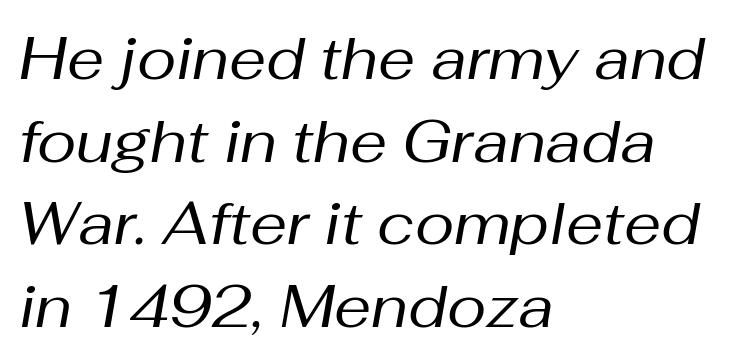
The image shows 59 px regular-weight type, italic (leaning right); set left-aligned, normal line spacing (1.4x), normal letter spacing, not underlined; medium stroke contrast and a medium x-height.
